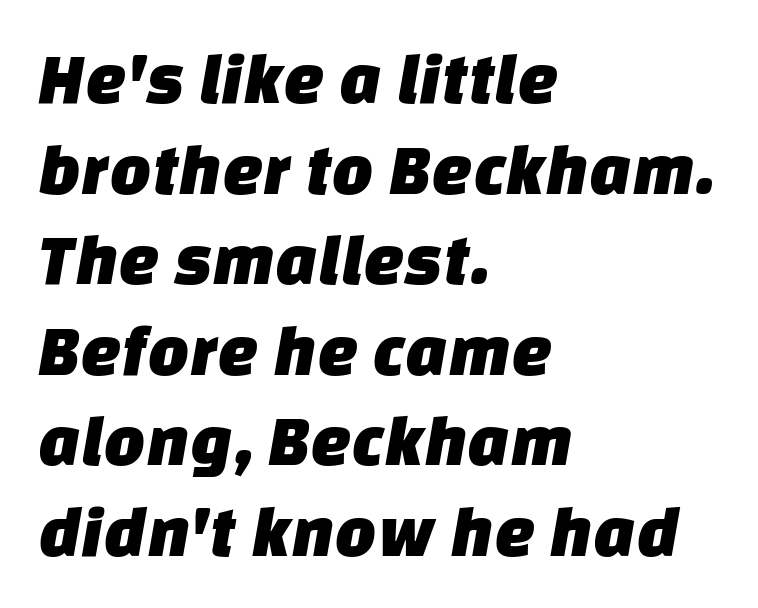
{"serif": "no", "width": "normal", "stroke_contrast": "low", "x_height": "large", "monospaced": "no", "underline": "no", "align": "left", "line_spacing_ratio": 1.24, "letter_spacing": "normal", "letter_spacing_em": 0.0, "glyph_px": 73}
